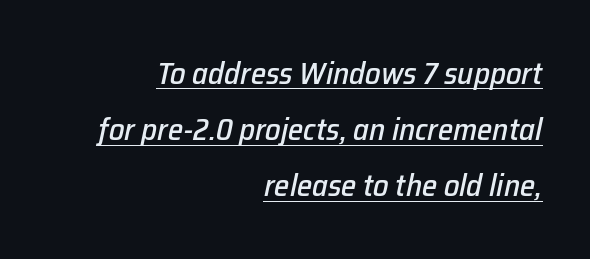
{"italic": "yes", "lean": "right", "slant_degrees": 12, "width": "normal", "stroke_contrast": "low", "x_height": "medium", "monospaced": "no", "underline": "yes", "align": "right", "line_spacing_ratio": 1.81, "letter_spacing": "normal", "letter_spacing_em": 0.0, "glyph_px": 31}
